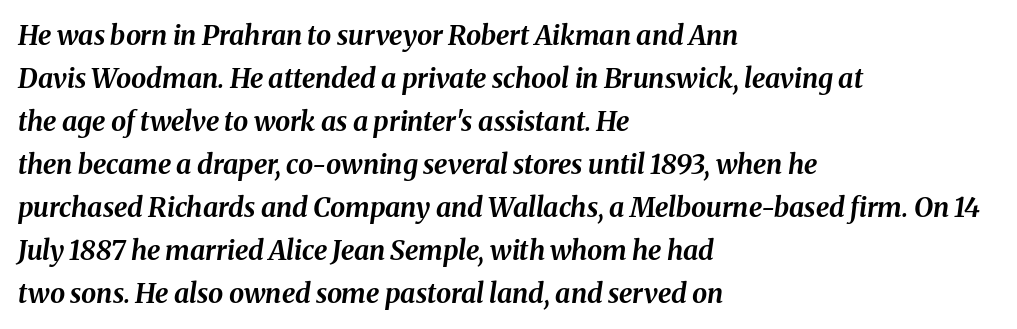
Q: Is the text bold? A: Yes.
Q: Is the text italic (slanted)? A: Yes, it leans right by about 8 degrees.
Q: Is the text underlined? A: No.
Q: How is the paragraph aligned? A: Left-aligned.
Q: Is the spacing between letters normal or unusually wide? A: Normal.
Q: Is the spacing between lines tight, normal or loose? A: Normal.
